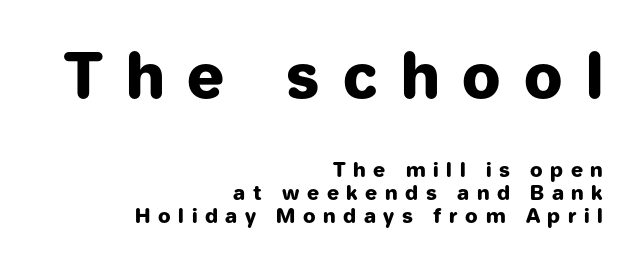
The image shows 61 px heavy sans-serif type, upright; set right-aligned, line spacing 1.16x, unusually wide letter spacing (+0.38 em), not underlined; the first (top) block is 3.05x larger; low stroke contrast and a medium x-height.
